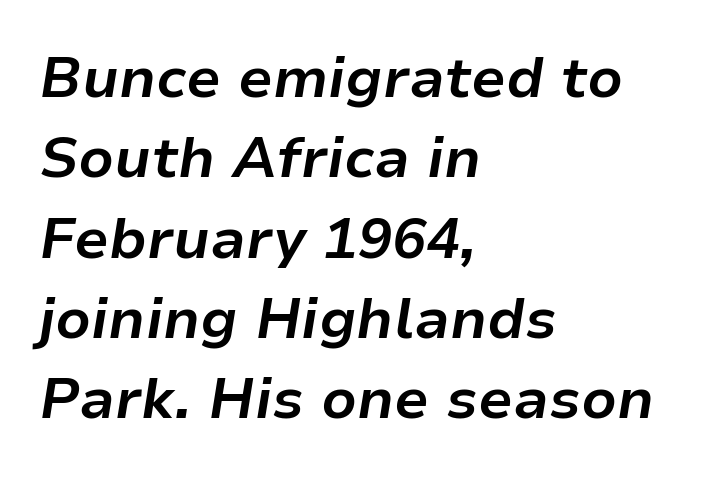
Designer's note — italics engaged. Short and long lines alike share a common starting point at left. Caption: standard tracking, unaltered. Note the varied advance widths — an 'i' is clearly narrower than an 'm'. Regular leading.
